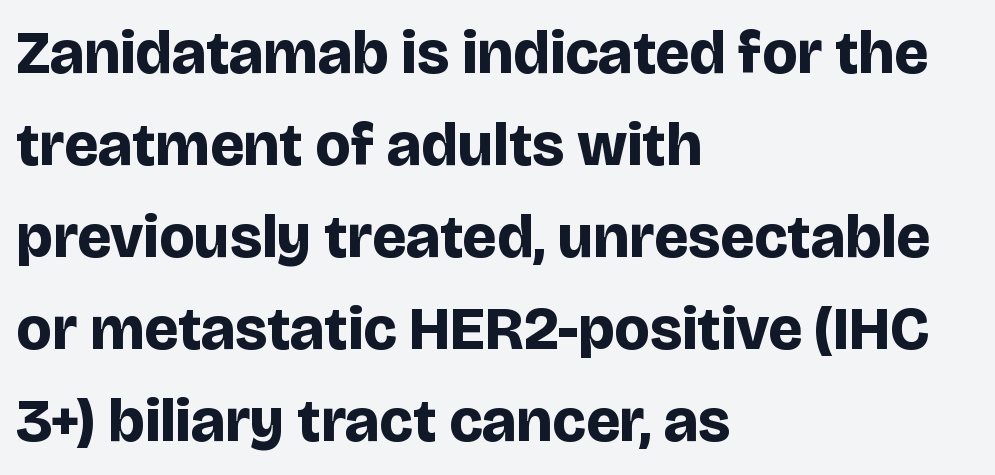
Glance below the letters and you will spot only blank space. Notice how thick the strokes are: this is what a full bold looks like. Unlike italic type, these characters show no tilt at all. Nobody touched the tracking dial on this one. Normally led — the rows are evenly, conventionally spaced. Which margin do the lines hug? The left one — the right edge is uneven.
